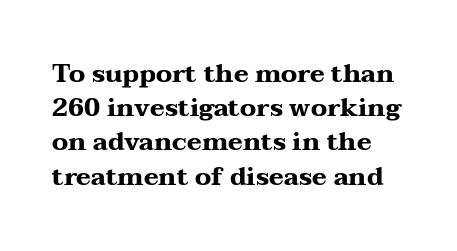
Typographic density is high because the face is bold. The gap between lines stays unmarked. Summary of vertical rhythm: regular, with standard interline spacing. Short note: letters normally spaced.
